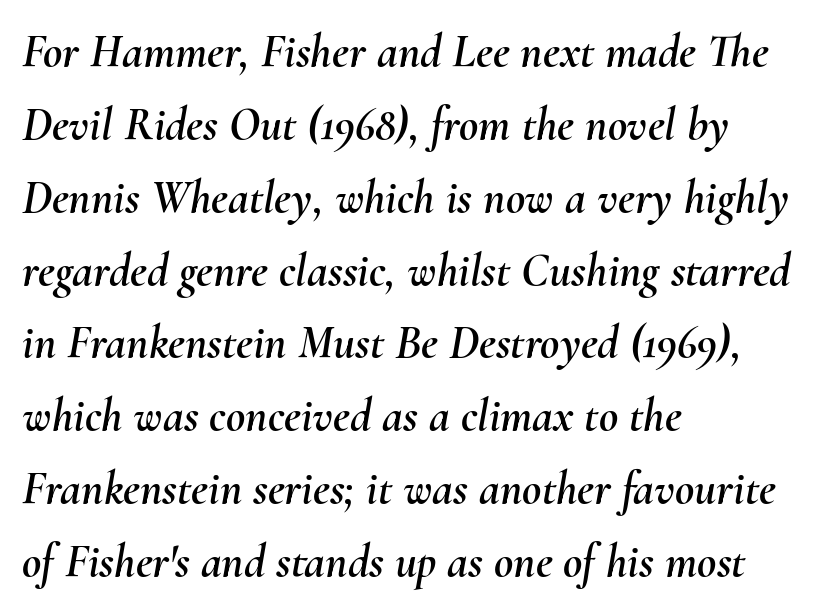
{"italic": "yes", "lean": "right", "slant_degrees": 10, "width": "normal", "stroke_contrast": "medium", "x_height": "small", "monospaced": "no", "underline": "no", "align": "left", "line_spacing": "normal", "line_spacing_ratio": 1.55, "letter_spacing": "normal", "letter_spacing_em": 0.0, "glyph_px": 47}
